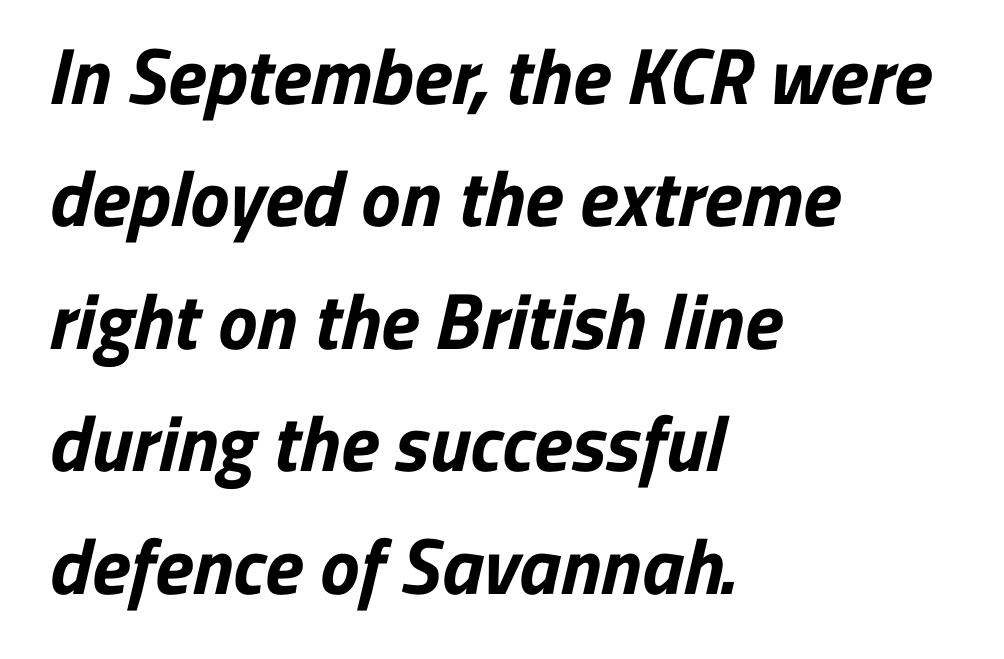
{"serif": "no", "bold": "yes", "weight": "bold", "width": "normal", "stroke_contrast": "low", "x_height": "medium", "monospaced": "no", "underline": "no", "align": "left", "line_spacing": "normal", "line_spacing_ratio": 1.55, "letter_spacing": "normal", "letter_spacing_em": 0.0, "glyph_px": 79}
